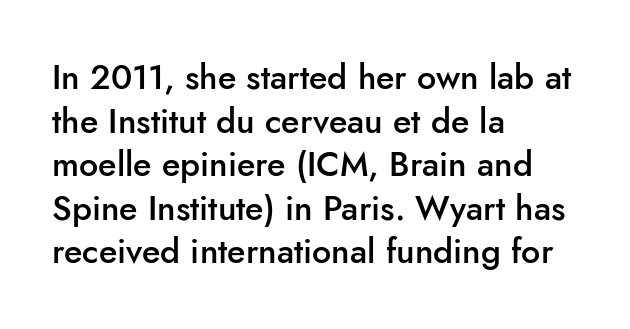
Q: Is the text bold? A: Semi-bold.
Q: Is the text italic (slanted)? A: No, it is upright.
Q: Is the typeface a serif or a sans-serif typeface? A: Sans-serif.
Q: Is the text underlined? A: No.
Q: How is the paragraph aligned? A: Left-aligned.
Q: Is the spacing between letters normal or unusually wide? A: Normal.
Q: Is the spacing between lines tight, normal or loose? A: Normal.
Q: Width (condensed, normal, or wide)? A: Normal.
Q: Stroke contrast? A: Low.
Q: x-height? A: Small.
Q: Monospaced? A: No.
